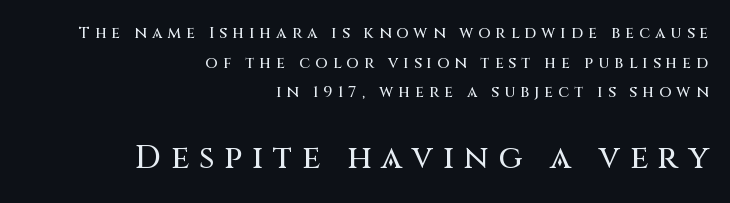
Do the characters align in a grid? No, the font is proportional. Typesetter's note — lower block bumped up in size, upper block left smaller. Nope, not italic — everything's standing straight. A typesetter would label this face a sans. The ragged edge is on the left, which tells us the setting is flush right. The rendering inserts visible extra space after every character.
